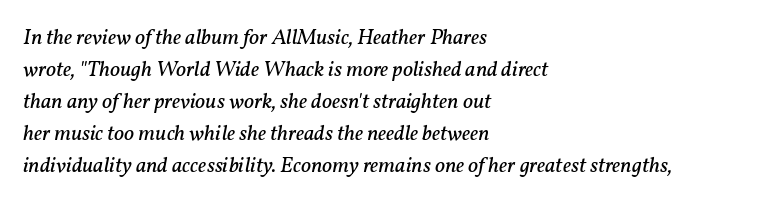
{"italic": "yes", "lean": "right", "slant_degrees": 11, "bold": "no", "underline": "no", "align": "left", "line_spacing": "normal", "line_spacing_ratio": 1.45, "letter_spacing": "normal", "letter_spacing_em": 0.0, "glyph_px": 22}
